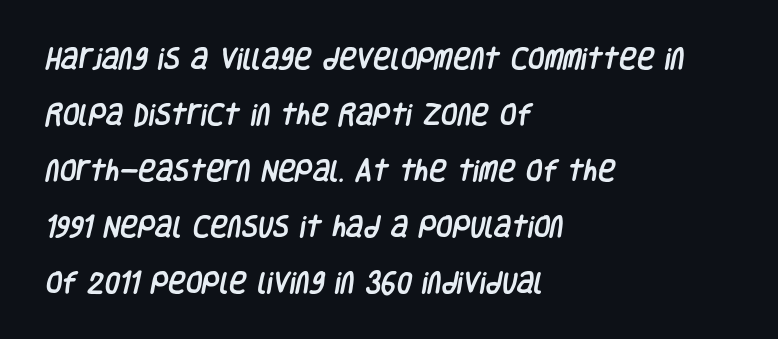
{"underline": "no", "align": "left", "line_spacing": "loose", "line_spacing_ratio": 2.33, "letter_spacing": "normal", "letter_spacing_em": 0.0, "glyph_px": 24}
